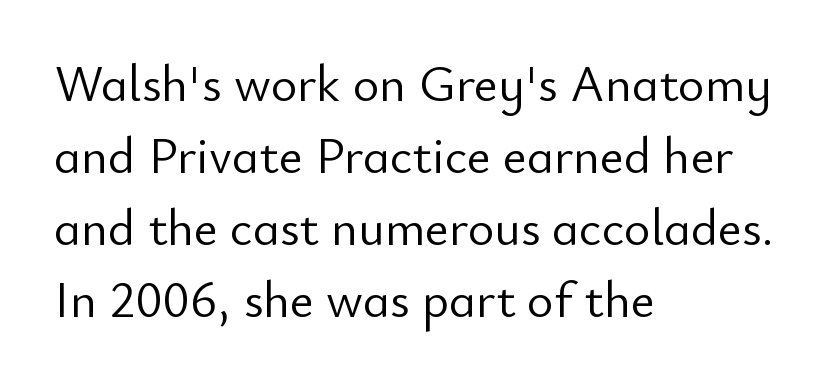
Q: Is the text bold? A: No.
Q: Is the text italic (slanted)? A: No, it is upright.
Q: Is the typeface a serif or a sans-serif typeface? A: Sans-serif.
Q: Is the text underlined? A: No.
Q: How is the paragraph aligned? A: Left-aligned.
Q: Is the spacing between letters normal or unusually wide? A: Normal.
Q: Is the spacing between lines tight, normal or loose? A: Normal.
Q: Width (condensed, normal, or wide)? A: Normal.
Q: Stroke contrast? A: Low.
Q: x-height? A: Small.
Q: Monospaced? A: No.
